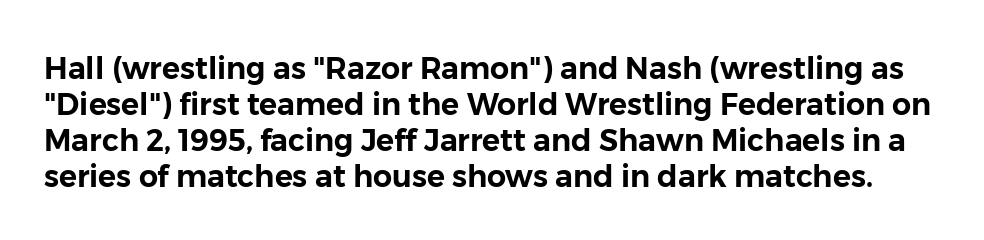
Q: Is the text italic (slanted)? A: No, it is upright.
Q: Is the typeface a serif or a sans-serif typeface? A: Sans-serif.
Q: Is the text underlined? A: No.
Q: Is the spacing between letters normal or unusually wide? A: Normal.
Q: Width (condensed, normal, or wide)? A: Normal.
Q: Stroke contrast? A: Low.
Q: x-height? A: Medium.
Q: Monospaced? A: No.
